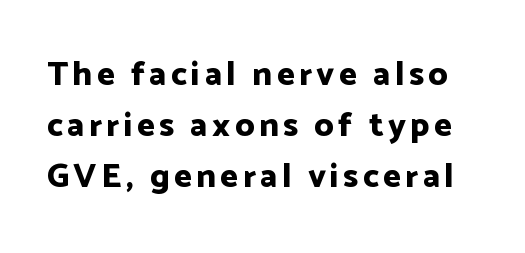
{"serif": "no", "italic": "no", "bold": "yes", "weight": "bold", "width": "normal", "stroke_contrast": "low", "x_height": "medium", "monospaced": "no", "underline": "no", "line_spacing": "normal", "line_spacing_ratio": 1.5, "glyph_px": 34}
